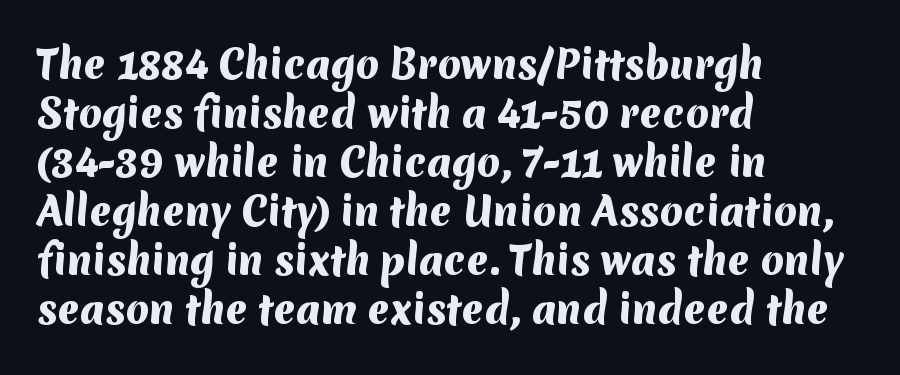
Q: Is the text bold? A: Yes.
Q: Is the typeface a serif or a sans-serif typeface? A: Sans-serif.
Q: Is the text underlined? A: No.
Q: How is the paragraph aligned? A: Left-aligned.
Q: Is the spacing between letters normal or unusually wide? A: Normal.
Q: Is the spacing between lines tight, normal or loose? A: Normal.
Q: Width (condensed, normal, or wide)? A: Normal.
Q: Stroke contrast? A: Medium.
Q: x-height? A: Medium.
Q: Monospaced? A: No.
